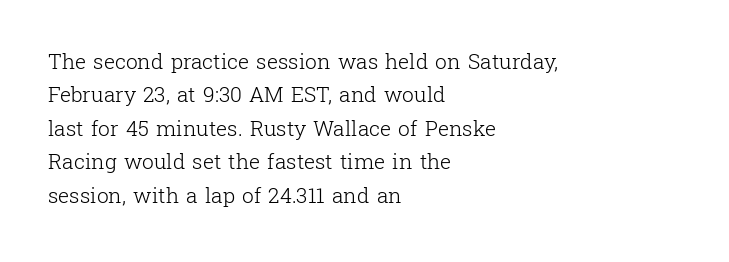
The image shows 21 px text type, upright; set left-aligned, normal line spacing (1.59x), normal letter spacing, not underlined.
